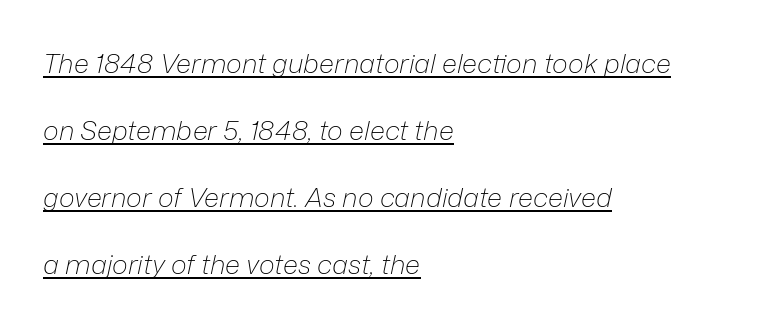
Is the letter spacing exaggerated? No — it looks like the ordinary default. The weight would be labelled regular, book, light, or lighter still. These characters rest on top of a visible drawn line. These lines stand farther apart than default settings would place them. The face used here has a pronounced slope to its letters.
